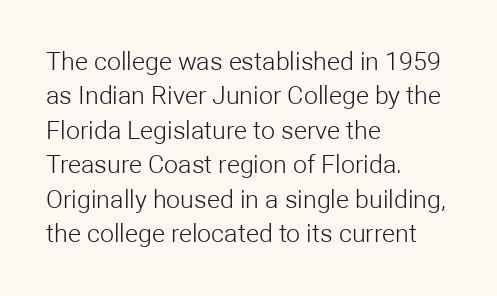
Q: Is the text bold? A: No.
Q: Is the text italic (slanted)? A: No, it is upright.
Q: Is the text underlined? A: No.
Q: How is the paragraph aligned? A: Left-aligned.
Q: Is the spacing between letters normal or unusually wide? A: Normal.
Q: Is the spacing between lines tight, normal or loose? A: Normal.
